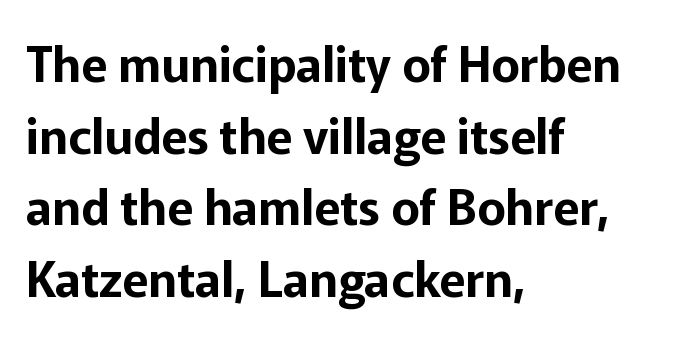
Q: Is the text italic (slanted)? A: No, it is upright.
Q: Is the typeface a serif or a sans-serif typeface? A: Sans-serif.
Q: Is the text underlined? A: No.
Q: How is the paragraph aligned? A: Left-aligned.
Q: Is the spacing between letters normal or unusually wide? A: Normal.
Q: Is the spacing between lines tight, normal or loose? A: Normal.
Q: Width (condensed, normal, or wide)? A: Normal.
Q: Stroke contrast? A: Low.
Q: x-height? A: Medium.
Q: Monospaced? A: No.
